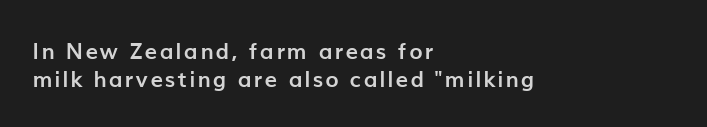
The image shows 22 px bold type, upright; set left-aligned, normal line spacing (1.27x), not underlined.
